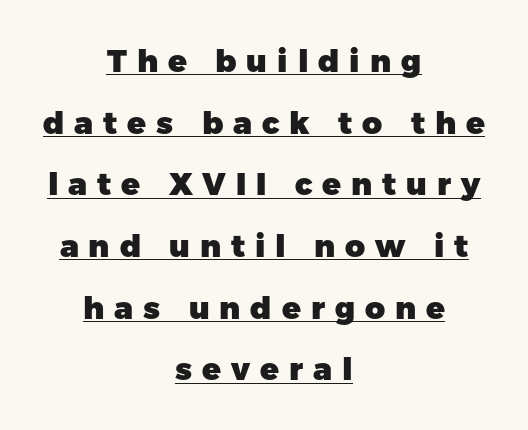
{"serif": "no", "italic": "no", "bold": "yes", "weight": "heavy", "width": "normal", "stroke_contrast": "low", "x_height": "medium", "monospaced": "no", "underline": "yes", "align": "center", "line_spacing": "loose", "line_spacing_ratio": 1.99, "letter_spacing": "wide", "letter_spacing_em": 0.32, "glyph_px": 31}
